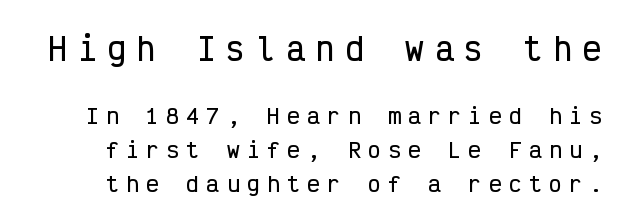
The image shows 31 px condensed sans-serif type, upright, monospaced; set normal line spacing (1.6x), unusually wide letter spacing (+0.36 em), not underlined; the first (top) block is 1.48x larger; low stroke contrast and a medium x-height.
